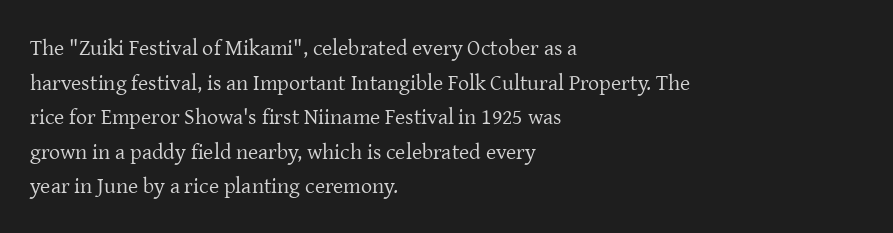
Which margin do the lines hug? The left one — the right edge is uneven. This is roman type, the default non-slanted kind. Summary of vertical rhythm: regular, with standard interline spacing. These glyphs show unthickened strokes, regular width or finer. The rendering keeps characters at their native spacing. The gap between lines stays unmarked.
